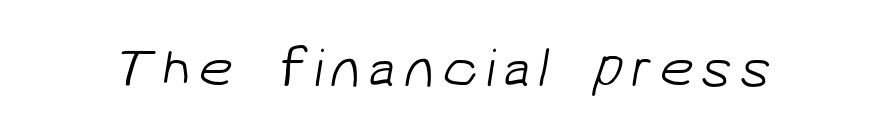
Q: Is the text bold? A: No.
Q: Is the typeface a serif or a sans-serif typeface? A: Sans-serif.
Q: Is the text underlined? A: No.
Q: Width (condensed, normal, or wide)? A: Normal.
Q: Stroke contrast? A: Low.
Q: x-height? A: Medium.
Q: Monospaced? A: No.
